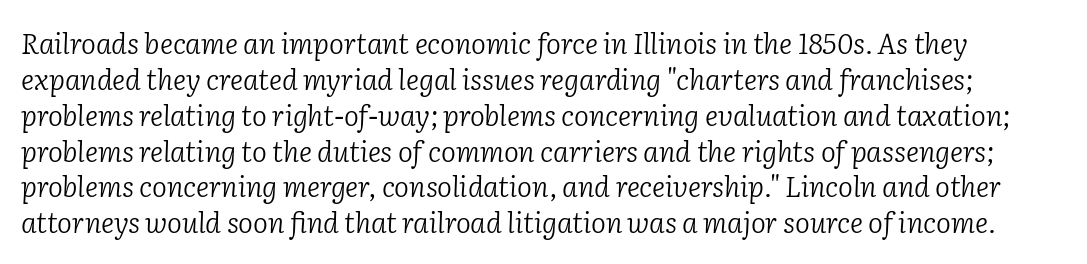
The image shows 28 px light serif type, italic (leaning right); set normal line spacing (1.28x), normal letter spacing, not underlined; low stroke contrast and a medium x-height.
